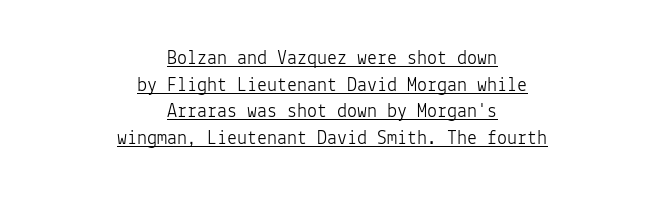
Q: Is the text bold? A: No.
Q: Is the text italic (slanted)? A: No, it is upright.
Q: Is the text underlined? A: Yes.
Q: How is the paragraph aligned? A: Centered.
Q: Is the spacing between letters normal or unusually wide? A: Normal.
Q: Is the spacing between lines tight, normal or loose? A: Normal.
